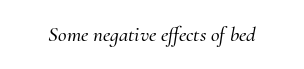
The image shows 21 px text type, italic (leaning right); set normal letter spacing, not underlined.
